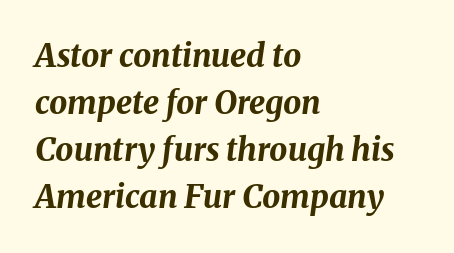
Q: Is the text bold? A: Yes.
Q: Is the text italic (slanted)? A: Yes, it leans right by about 8 degrees.
Q: Is the text underlined? A: No.
Q: How is the paragraph aligned? A: Left-aligned.
Q: Is the spacing between letters normal or unusually wide? A: Normal.
Q: Is the spacing between lines tight, normal or loose? A: Normal.
Q: Width (condensed, normal, or wide)? A: Normal.
Q: Stroke contrast? A: Medium.
Q: x-height? A: Medium.
Q: Monospaced? A: No.
